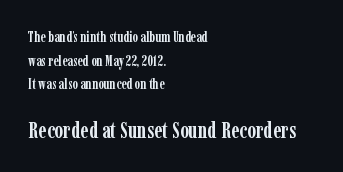
The line texture is even and compact thanks to regular tracking. Bare-footed words on every line. The passage is arranged the way most books set body copy — flush left. Bold? Absolutely — the strokes are thick and heavy. Honestly, the row spacing looks completely unremarkable.
